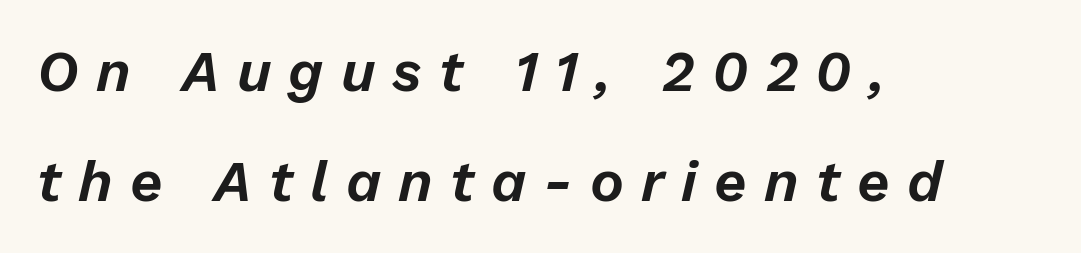
Q: Is the text italic (slanted)? A: Yes, it leans right by about 13 degrees.
Q: Is the text underlined? A: No.
Q: How is the paragraph aligned? A: Left-aligned.
Q: Is the spacing between letters normal or unusually wide? A: Unusually wide.
Q: Is the spacing between lines tight, normal or loose? A: Loose.
Q: Width (condensed, normal, or wide)? A: Normal.
Q: Stroke contrast? A: Low.
Q: x-height? A: Medium.
Q: Monospaced? A: No.
